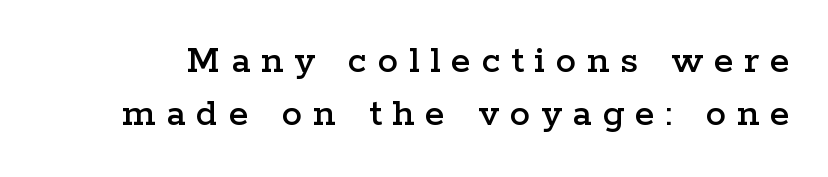
The image shows 41 px wide serif type, upright; set normal line spacing (1.29x), unusually wide letter spacing (+0.26 em), not underlined; low stroke contrast and a medium x-height.
